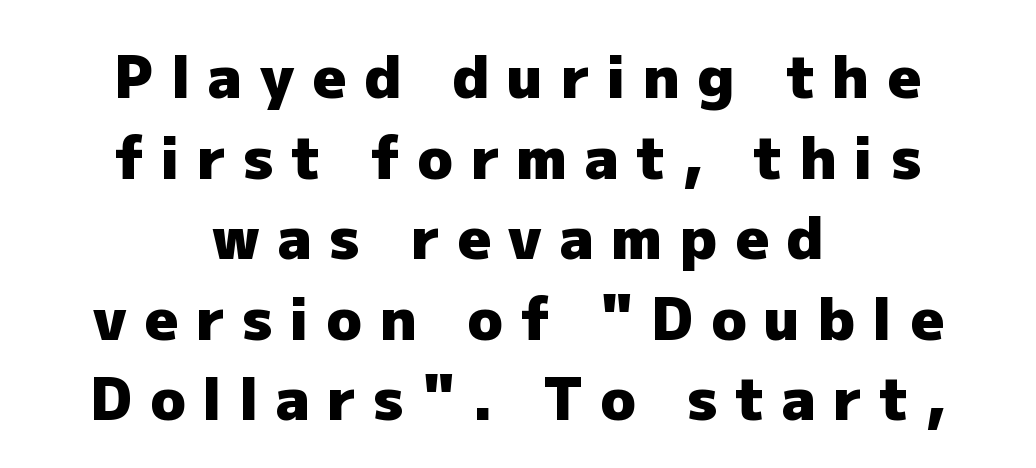
{"serif": "no", "italic": "no", "bold": "yes", "weight": "heavy", "width": "normal", "stroke_contrast": "low", "x_height": "medium", "monospaced": "no", "underline": "no", "align": "center", "line_spacing": "normal", "line_spacing_ratio": 1.39, "letter_spacing": "wide", "letter_spacing_em": 0.31, "glyph_px": 58}
